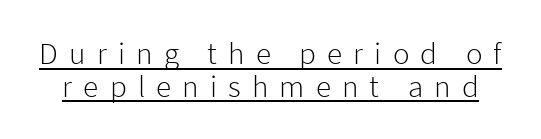
{"serif": "no", "italic": "no", "bold": "no", "weight": "light", "width": "normal", "stroke_contrast": "low", "x_height": "medium", "monospaced": "no", "underline": "yes", "line_spacing": "tight", "line_spacing_ratio": 1.05, "letter_spacing": "wide", "letter_spacing_em": 0.36, "glyph_px": 31}
